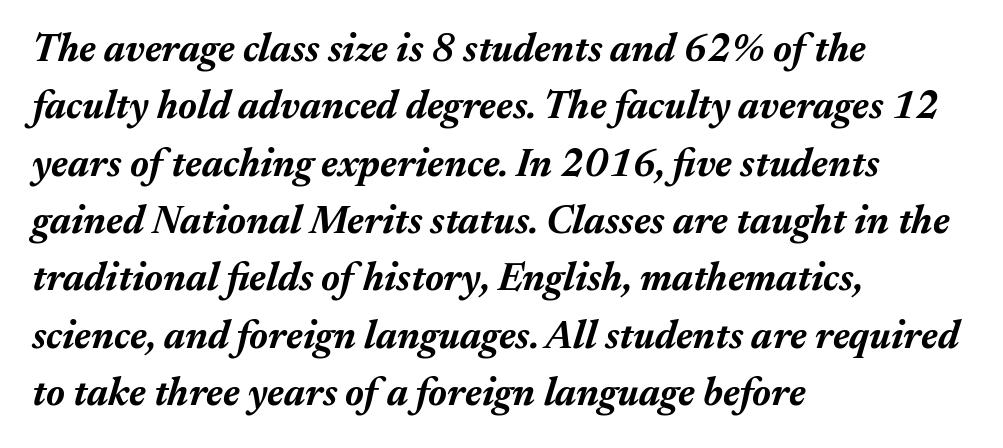
The passage shown stacks its lines at a standard gap. Horizontally, the lines are justified to the leading edge only. The letters are bold, with thick, heavy strokes. Think of a printed novel: that variable character pitch is what you see here.
